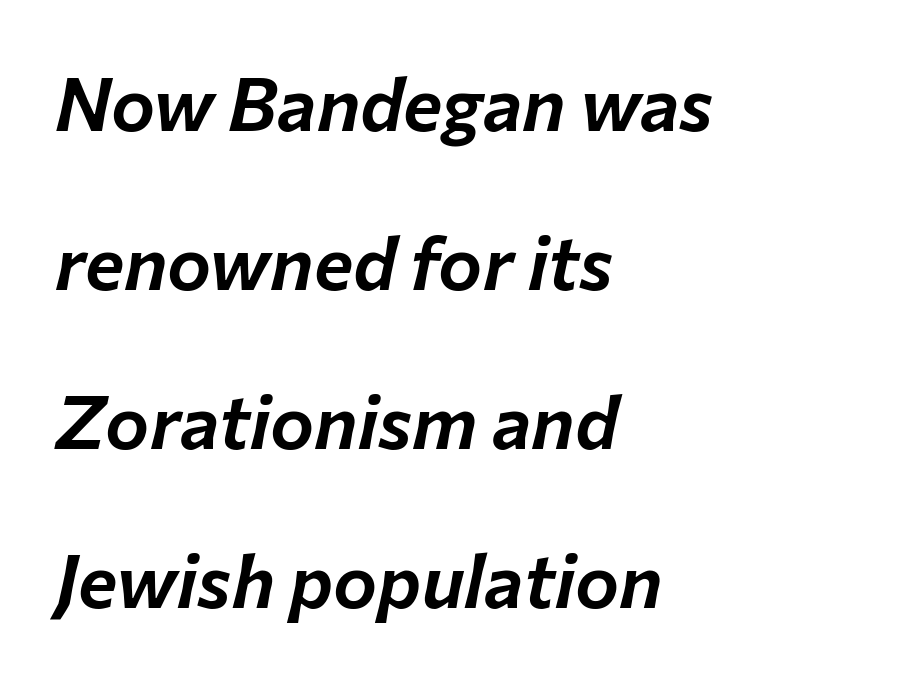
The image shows 74 px text type, italic (leaning right); set left-aligned, loose line spacing (2.15x), normal letter spacing, not underlined; low stroke contrast and a medium x-height.
